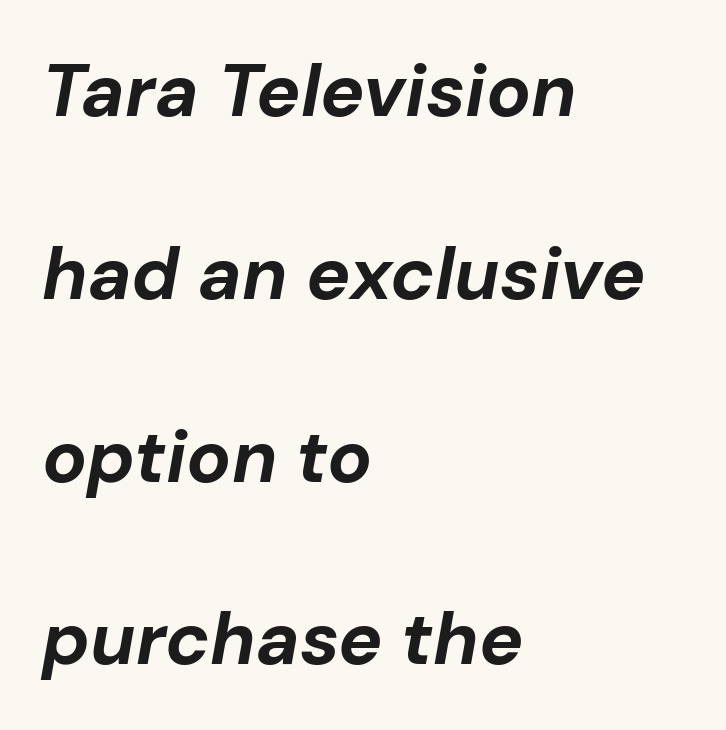
Is the block centered? No — it sits flush against the left margin. A bare baseline throughout the passage. The rendering uses natural spacing where letterforms have individual widths. Tracking here is standard; glyphs follow each other at the usual distance.
